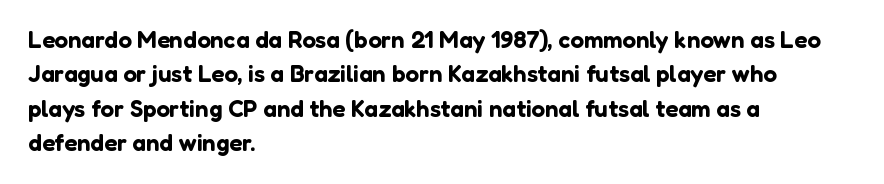
The rows are spaced the way most documents space them. Italic: no, the glyphs are upright roman. Reading down the block, your eye returns to a fixed left position each line. The words here are not underlined. Nothing unusual about the tracking: characters are spaced as the font intends.
